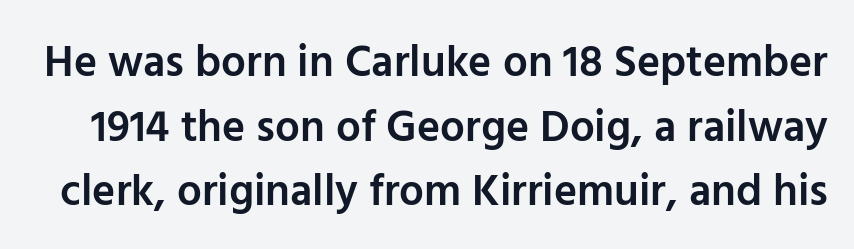
{"serif": "no", "italic": "no", "bold": "semi", "weight": "semibold", "width": "normal", "stroke_contrast": "low", "x_height": "medium", "monospaced": "no", "underline": "no", "line_spacing": "normal", "line_spacing_ratio": 1.47, "letter_spacing": "normal", "letter_spacing_em": 0.0, "glyph_px": 44}
